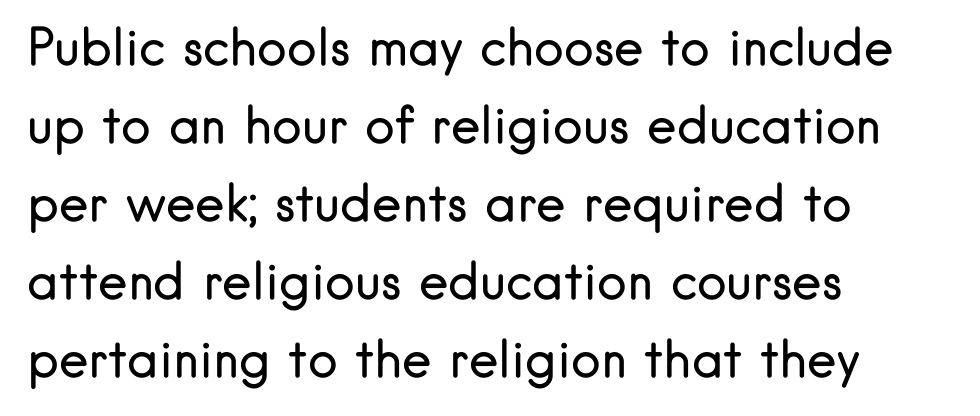
{"serif": "no", "italic": "no", "bold": "no", "weight": "regular", "width": "normal", "stroke_contrast": "low", "x_height": "small", "monospaced": "no", "underline": "no", "align": "left", "line_spacing": "normal", "line_spacing_ratio": 1.56, "letter_spacing": "normal", "letter_spacing_em": 0.0, "glyph_px": 50}
